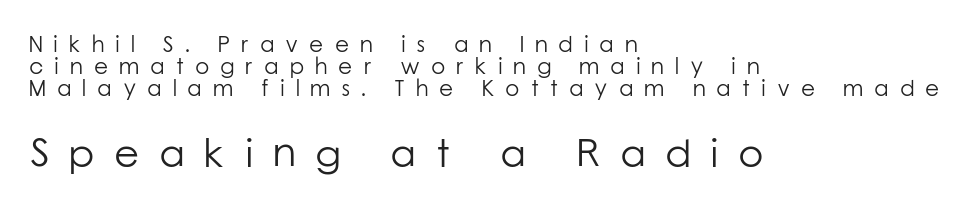
Q: Is the text bold? A: No.
Q: Is the text italic (slanted)? A: No, it is upright.
Q: Is the typeface a serif or a sans-serif typeface? A: Sans-serif.
Q: Is the text underlined? A: No.
Q: How is the paragraph aligned? A: Left-aligned.
Q: Is the spacing between letters normal or unusually wide? A: Unusually wide.
Q: Is the spacing between lines tight, normal or loose? A: Tight.
Q: Which block of text is set in a larger size, the first (top) or the second (bottom)? A: The second (bottom) one.
Q: Width (condensed, normal, or wide)? A: Normal.
Q: Stroke contrast? A: Low.
Q: x-height? A: Medium.
Q: Monospaced? A: No.
